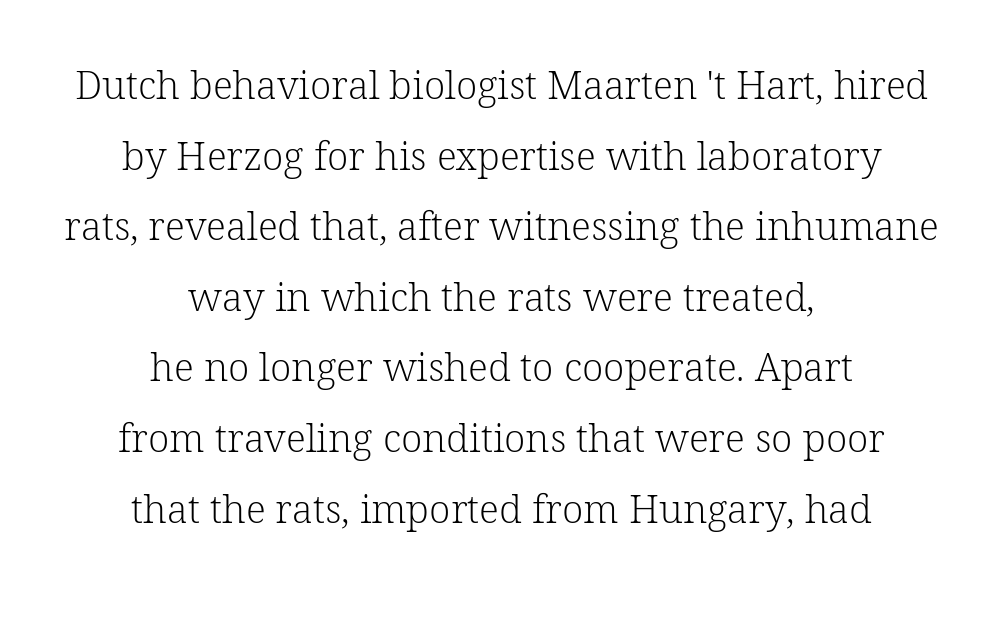
The image shows 39 px light serif type, upright; set centered, line spacing 1.81x, normal letter spacing, not underlined; low stroke contrast and a medium x-height.
